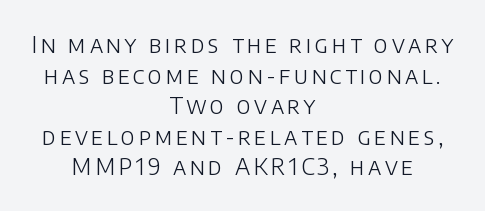
{"italic": "no", "bold": "no", "underline": "no", "align": "center", "line_spacing": "normal", "line_spacing_ratio": 1.33, "glyph_px": 23}
